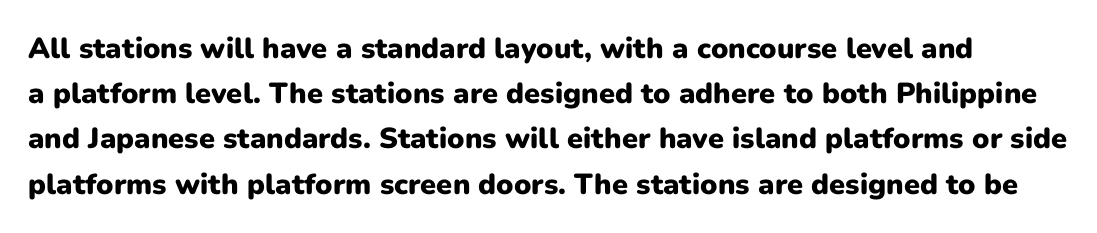
{"serif": "no", "italic": "no", "bold": "yes", "weight": "heavy", "width": "normal", "stroke_contrast": "low", "x_height": "medium", "monospaced": "no", "underline": "no", "line_spacing": "normal", "line_spacing_ratio": 1.56, "letter_spacing": "normal", "letter_spacing_em": 0.0, "glyph_px": 29}
